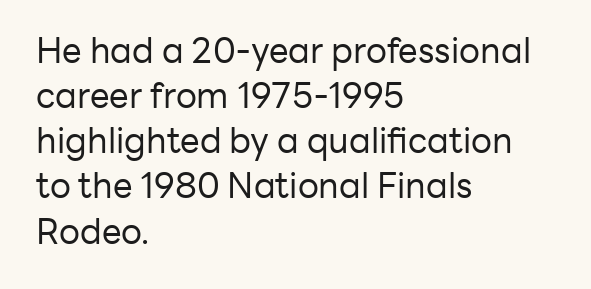
Q: Is the text bold? A: No.
Q: Is the text italic (slanted)? A: No, it is upright.
Q: Is the typeface a serif or a sans-serif typeface? A: Sans-serif.
Q: Is the text underlined? A: No.
Q: How is the paragraph aligned? A: Left-aligned.
Q: Is the spacing between letters normal or unusually wide? A: Normal.
Q: Is the spacing between lines tight, normal or loose? A: Normal.
Q: Width (condensed, normal, or wide)? A: Normal.
Q: Stroke contrast? A: Low.
Q: x-height? A: Medium.
Q: Monospaced? A: No.
